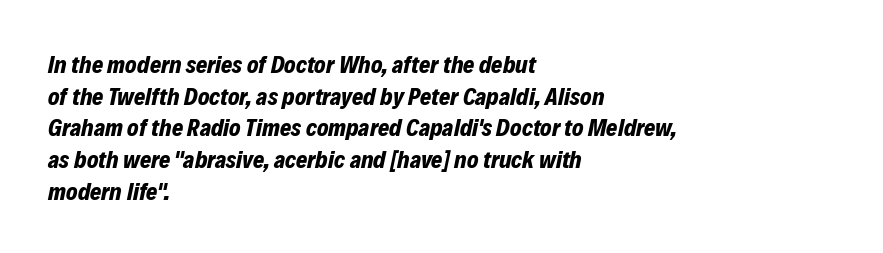
Q: Is the text bold? A: Yes.
Q: Is the text italic (slanted)? A: Yes, it leans right by about 12 degrees.
Q: Is the text underlined? A: No.
Q: How is the paragraph aligned? A: Left-aligned.
Q: Is the spacing between letters normal or unusually wide? A: Normal.
Q: Is the spacing between lines tight, normal or loose? A: Normal.
